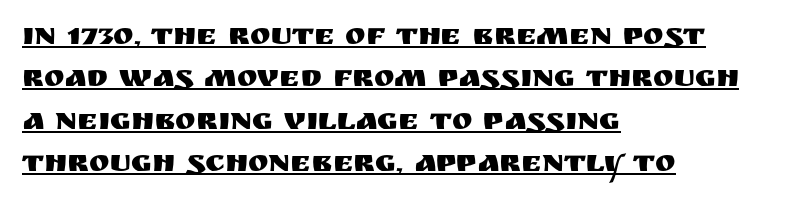
The image shows 31 px sans-serif type, upright; set left-aligned, normal line spacing (1.37x), normal letter spacing, underlined; medium stroke contrast and a large x-height.
